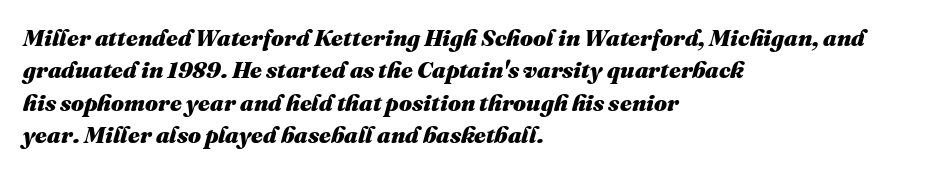
Q: Is the text bold? A: Yes.
Q: Is the text italic (slanted)? A: Yes, it leans right by about 16 degrees.
Q: Is the text underlined? A: No.
Q: How is the paragraph aligned? A: Left-aligned.
Q: Is the spacing between letters normal or unusually wide? A: Normal.
Q: Is the spacing between lines tight, normal or loose? A: Normal.
